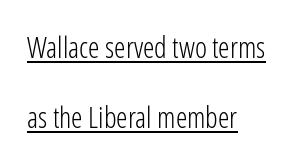
The image shows 29 px light, condensed sans-serif type, upright; set left-aligned, loose line spacing (2.42x), normal letter spacing, underlined; low stroke contrast and a medium x-height.
